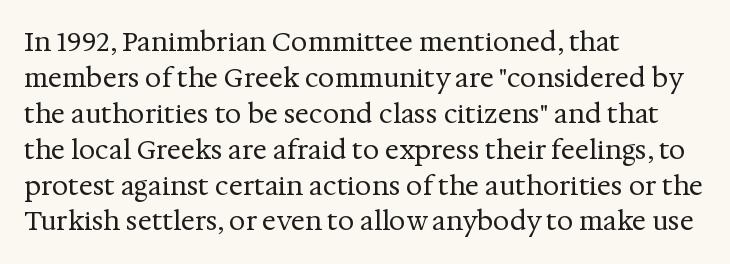
{"italic": "no", "bold": "no", "underline": "no", "align": "left", "line_spacing": "normal", "line_spacing_ratio": 1.38, "letter_spacing": "normal", "letter_spacing_em": 0.0, "glyph_px": 26}
